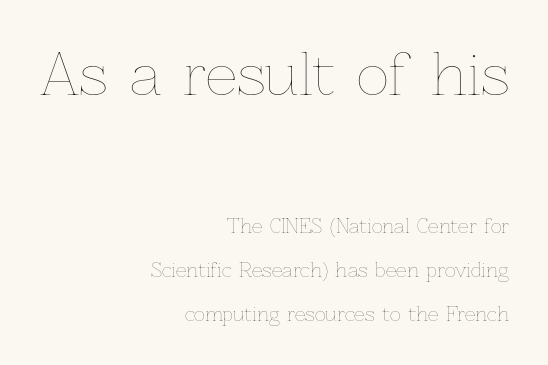
Q: Is the text bold? A: No.
Q: Is the text italic (slanted)? A: No, it is upright.
Q: Is the text underlined? A: No.
Q: How is the paragraph aligned? A: Right-aligned.
Q: Is the spacing between letters normal or unusually wide? A: Normal.
Q: Is the spacing between lines tight, normal or loose? A: Loose.
Q: Which block of text is set in a larger size, the first (top) or the second (bottom)? A: The first (top) one.
Q: Width (condensed, normal, or wide)? A: Normal.
Q: Stroke contrast? A: Low.
Q: x-height? A: Medium.
Q: Monospaced? A: No.
